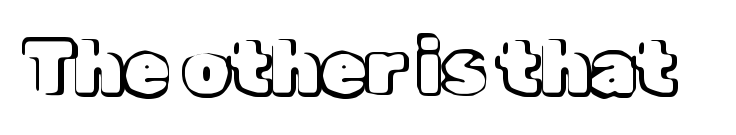
This sample has the flowing, uneven cadence of proportional lettering. Quick note: not italic, upright. Underlining? Definitely not there. The type is set solid horizontally, with unmodified tracking.
